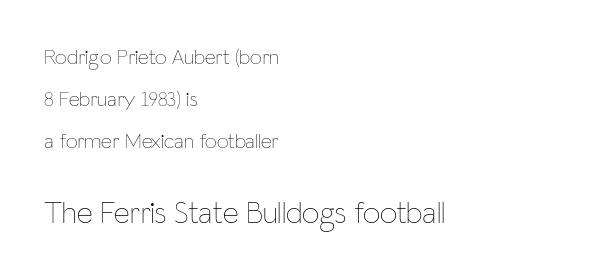
The emphasis by scale lands on block number two, below. The specimen reads as upright at a glance. The gaps between neighbouring characters are ordinary and unremarkable. A typesetter would call this leading open, well beyond the default. Compared with a centered layout, this one pins lines to the left instead.
